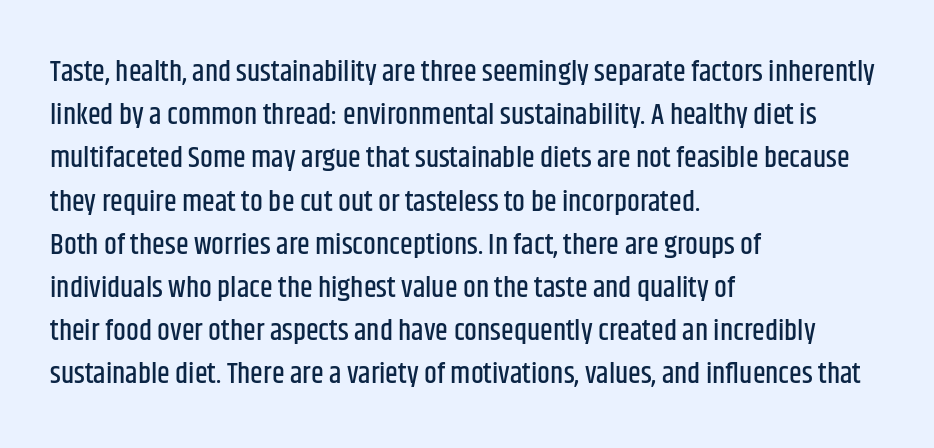
Q: Is the text italic (slanted)? A: No, it is upright.
Q: Is the typeface a serif or a sans-serif typeface? A: Sans-serif.
Q: Is the text underlined? A: No.
Q: How is the paragraph aligned? A: Left-aligned.
Q: Is the spacing between letters normal or unusually wide? A: Normal.
Q: Is the spacing between lines tight, normal or loose? A: Normal.
Q: Width (condensed, normal, or wide)? A: Condensed.
Q: Stroke contrast? A: Low.
Q: x-height? A: Large.
Q: Monospaced? A: No.
